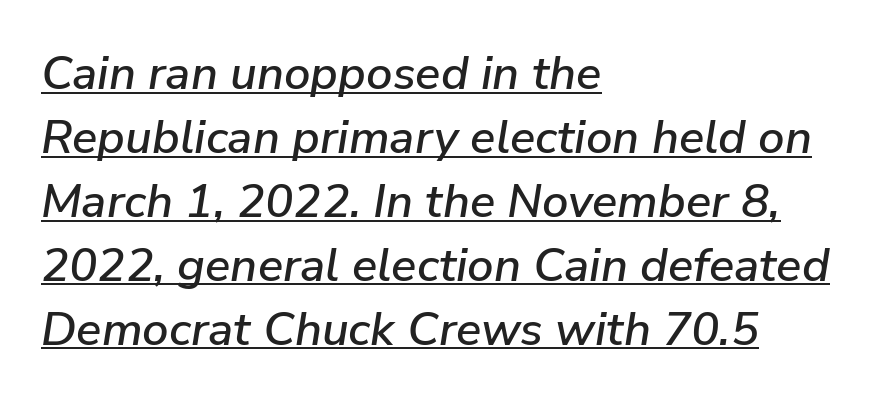
Q: Is the text italic (slanted)? A: Yes, it leans right by about 9 degrees.
Q: Is the text underlined? A: Yes.
Q: How is the paragraph aligned? A: Left-aligned.
Q: Is the spacing between letters normal or unusually wide? A: Normal.
Q: Is the spacing between lines tight, normal or loose? A: Normal.
Q: Width (condensed, normal, or wide)? A: Normal.
Q: Stroke contrast? A: Low.
Q: x-height? A: Medium.
Q: Monospaced? A: No.
